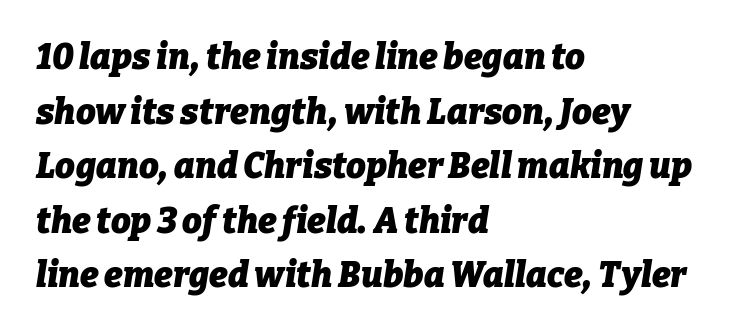
{"italic": "yes", "lean": "right", "slant_degrees": 9, "bold": "yes", "weight": "heavy", "width": "normal", "stroke_contrast": "low", "x_height": "medium", "monospaced": "no", "underline": "no", "align": "left", "line_spacing": "normal", "line_spacing_ratio": 1.56, "letter_spacing": "normal", "letter_spacing_em": 0.0, "glyph_px": 35}
